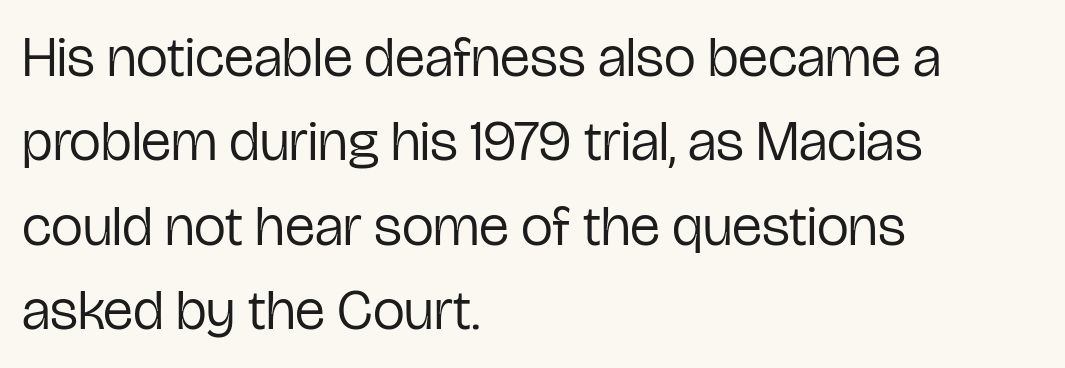
{"serif": "no", "italic": "no", "bold": "no", "weight": "regular", "width": "condensed", "stroke_contrast": "low", "x_height": "medium", "monospaced": "no", "underline": "no", "align": "left", "line_spacing": "normal", "line_spacing_ratio": 1.48, "letter_spacing": "normal", "letter_spacing_em": 0.0, "glyph_px": 57}
